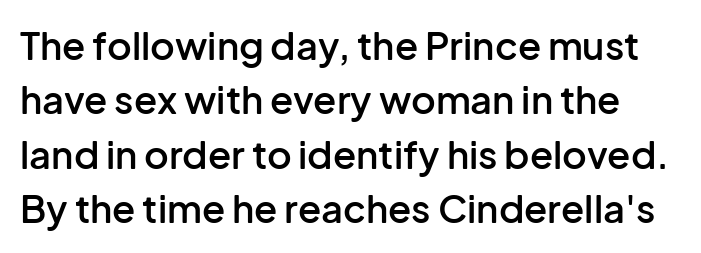
Q: Is the text bold? A: Semi-bold.
Q: Is the text italic (slanted)? A: No, it is upright.
Q: Is the typeface a serif or a sans-serif typeface? A: Sans-serif.
Q: Is the text underlined? A: No.
Q: Is the spacing between letters normal or unusually wide? A: Normal.
Q: Is the spacing between lines tight, normal or loose? A: Normal.
Q: Width (condensed, normal, or wide)? A: Normal.
Q: Stroke contrast? A: Low.
Q: x-height? A: Medium.
Q: Monospaced? A: No.
